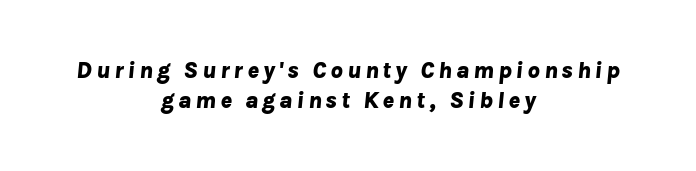
Q: Is the text bold? A: Yes.
Q: Is the text italic (slanted)? A: Yes, it leans right by about 8 degrees.
Q: Is the text underlined? A: No.
Q: How is the paragraph aligned? A: Centered.
Q: Is the spacing between lines tight, normal or loose? A: Normal.
